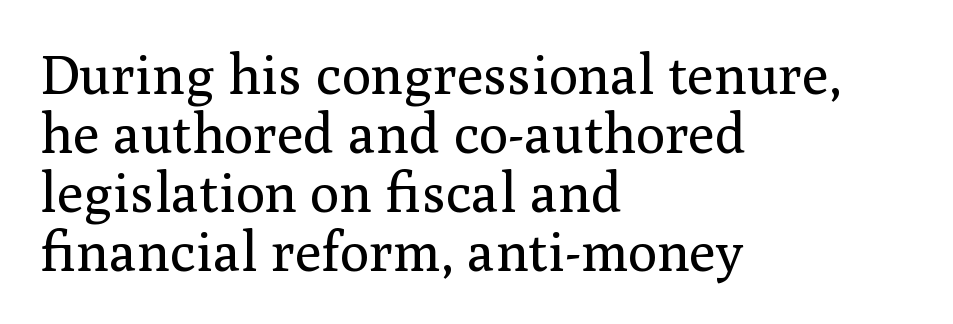
A typesetter would mark this as roman, not italic. A clean baseline with only descenders dipping below it. The font family rendered here belongs to the serif group. The font is comparable to plain body text, perhaps lighter. Caption: standard tracking, unaltered. Character widths vary here, with narrow letters taking less room than wide ones.
